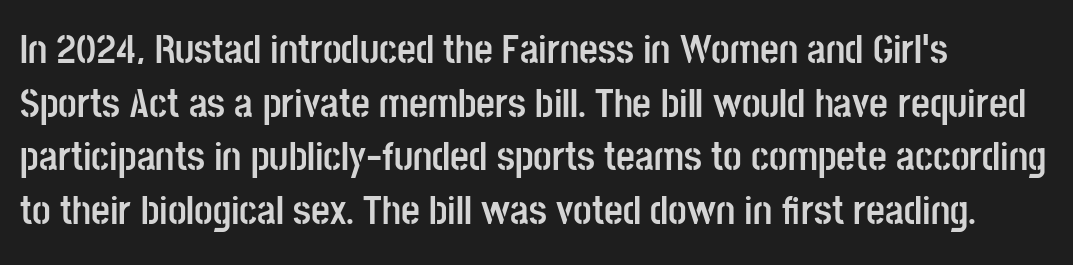
The image shows 41 px semibold, condensed sans-serif type, upright; set left-aligned, normal line spacing (1.31x), normal letter spacing, not underlined; low stroke contrast and a large x-height.
